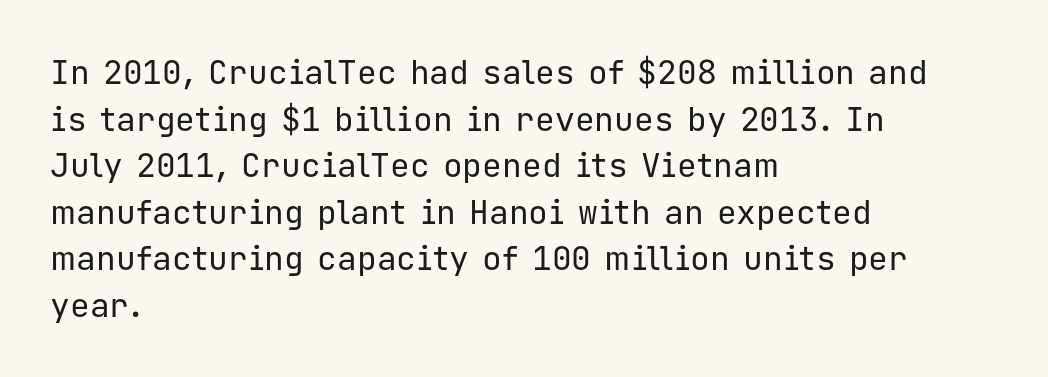
Q: Is the text bold? A: No.
Q: Is the text italic (slanted)? A: No, it is upright.
Q: Is the typeface a serif or a sans-serif typeface? A: Sans-serif.
Q: Is the text underlined? A: No.
Q: How is the paragraph aligned? A: Left-aligned.
Q: Is the spacing between letters normal or unusually wide? A: Normal.
Q: Is the spacing between lines tight, normal or loose? A: Normal.
Q: Width (condensed, normal, or wide)? A: Normal.
Q: Stroke contrast? A: Low.
Q: x-height? A: Medium.
Q: Monospaced? A: Yes.
